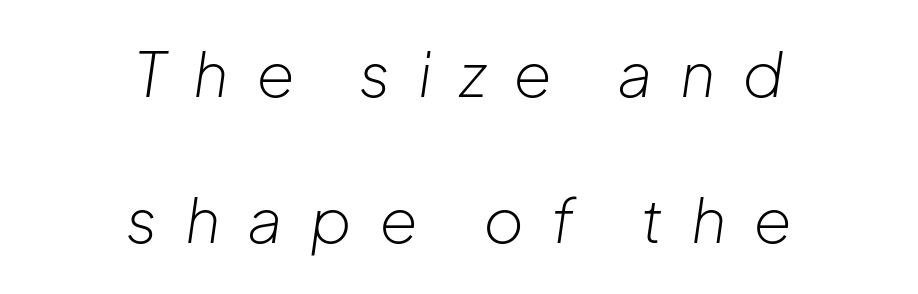
{"italic": "yes", "lean": "right", "slant_degrees": 8, "bold": "no", "weight": "light", "width": "normal", "stroke_contrast": "low", "x_height": "medium", "monospaced": "no", "underline": "no", "align": "center", "line_spacing": "loose", "line_spacing_ratio": 2.35, "letter_spacing": "wide", "letter_spacing_em": 0.44, "glyph_px": 62}
